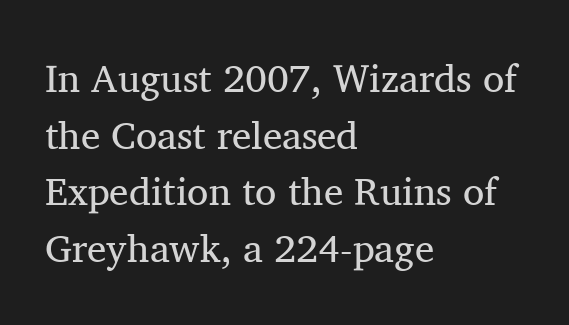
The image shows 39 px regular-weight serif type, upright; set left-aligned, normal line spacing (1.45x), normal letter spacing, not underlined; medium stroke contrast and a medium x-height.
